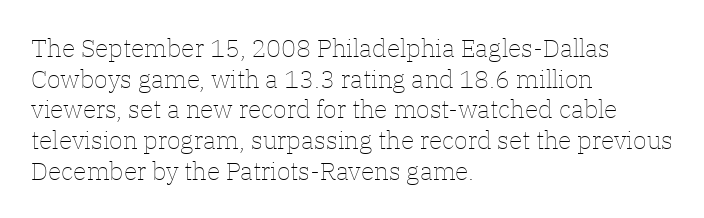
{"italic": "no", "bold": "no", "underline": "no", "align": "left", "line_spacing_ratio": 1.23, "letter_spacing": "normal", "letter_spacing_em": 0.0, "glyph_px": 25}
